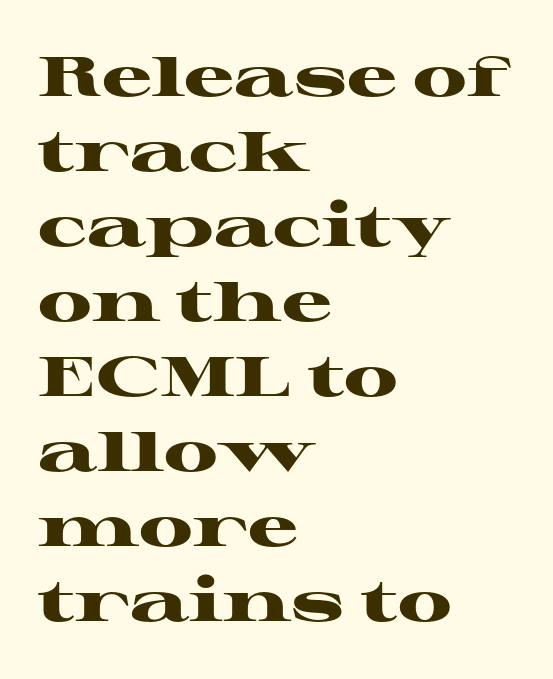
The image shows 56 px heavy, wide serif type, upright; set left-aligned, normal line spacing (1.34x), normal letter spacing, not underlined; high stroke contrast and a medium x-height.
